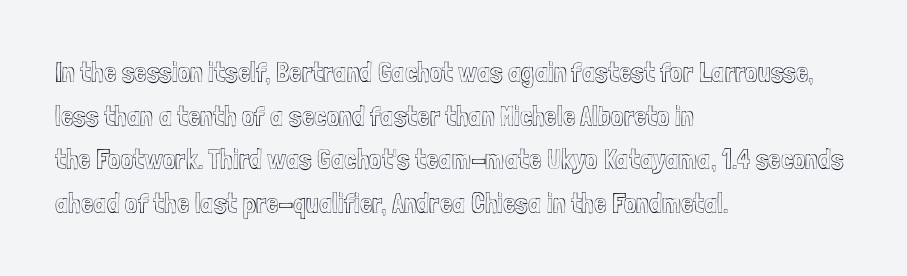
Q: Is the text italic (slanted)? A: No, it is upright.
Q: Is the text underlined? A: No.
Q: How is the paragraph aligned? A: Left-aligned.
Q: Is the spacing between letters normal or unusually wide? A: Normal.
Q: Is the spacing between lines tight, normal or loose? A: Normal.
Q: Width (condensed, normal, or wide)? A: Condensed.
Q: x-height? A: Medium.
Q: Monospaced? A: No.
